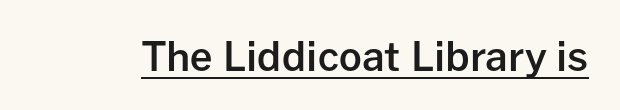
Q: Is the text bold? A: Semi-bold.
Q: Is the text italic (slanted)? A: No, it is upright.
Q: Is the typeface a serif or a sans-serif typeface? A: Sans-serif.
Q: Is the text underlined? A: Yes.
Q: Is the spacing between letters normal or unusually wide? A: Normal.
Q: Width (condensed, normal, or wide)? A: Normal.
Q: Stroke contrast? A: Low.
Q: x-height? A: Medium.
Q: Monospaced? A: No.
